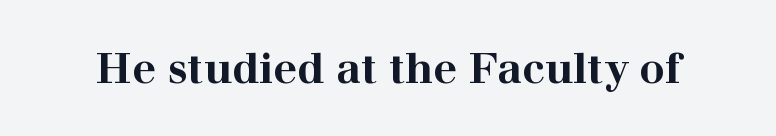
The image shows 42 px bold, wide serif type, upright; set normal letter spacing, not underlined; high stroke contrast and a medium x-height.
